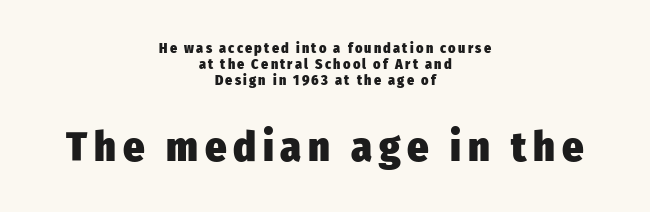
The leading is snug, giving the passage a crowded texture. A typesetter would mark this as roman, not italic. The more generous point size was reserved for the lower chunk. Which margin do the lines hug? Neither — every line sits in the middle. Typographically, this falls in the sans-serif category.
